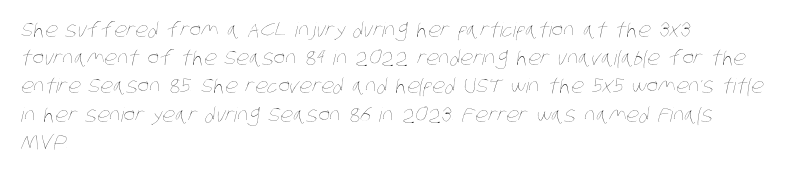
Descender tails drop into unmarked territory. The font sits on the lighter half of the weight spectrum, regular included. Short note: letters normally spaced. Is there much room between lines? A standard amount, neither cramped nor airy.
